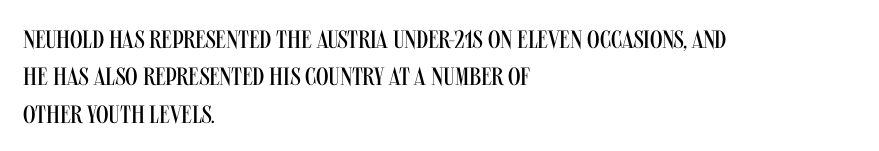
Q: Is the text bold? A: No.
Q: Is the text italic (slanted)? A: No, it is upright.
Q: Is the text underlined? A: No.
Q: How is the paragraph aligned? A: Left-aligned.
Q: Is the spacing between letters normal or unusually wide? A: Normal.
Q: Is the spacing between lines tight, normal or loose? A: Normal.
